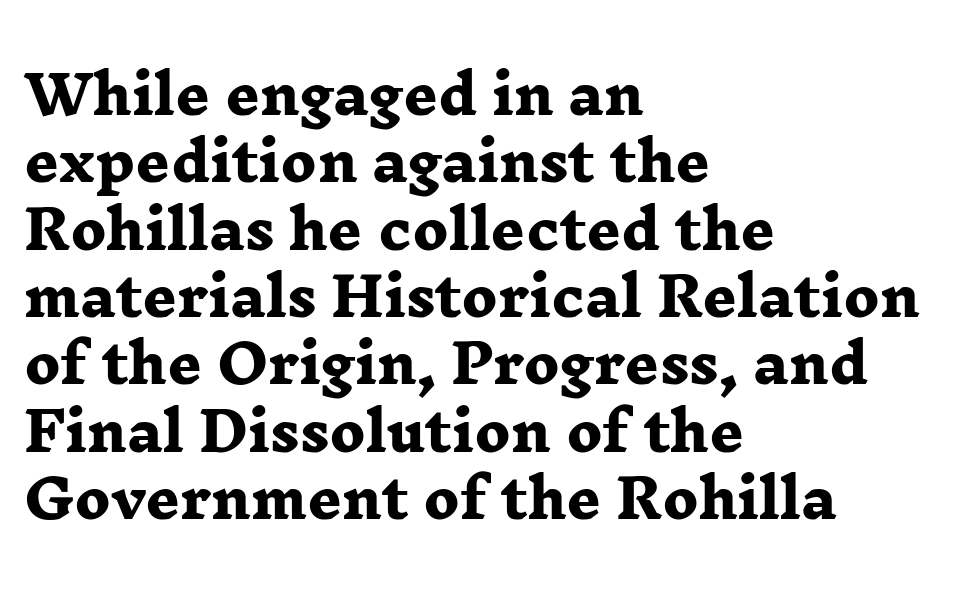
Q: Is the text bold? A: Yes.
Q: Is the typeface a serif or a sans-serif typeface? A: Serif.
Q: Is the text underlined? A: No.
Q: How is the paragraph aligned? A: Left-aligned.
Q: Is the spacing between letters normal or unusually wide? A: Normal.
Q: Is the spacing between lines tight, normal or loose? A: Normal.
Q: Width (condensed, normal, or wide)? A: Wide.
Q: Stroke contrast? A: Low.
Q: x-height? A: Medium.
Q: Monospaced? A: No.
